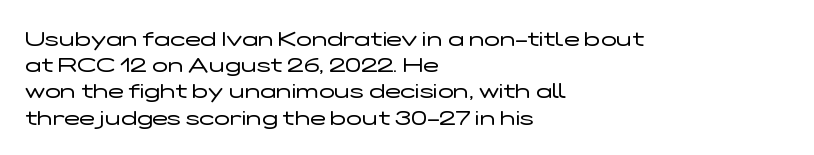
Q: Is the text bold? A: No.
Q: Is the text italic (slanted)? A: No, it is upright.
Q: Is the text underlined? A: No.
Q: How is the paragraph aligned? A: Left-aligned.
Q: Is the spacing between letters normal or unusually wide? A: Normal.
Q: Is the spacing between lines tight, normal or loose? A: Normal.
